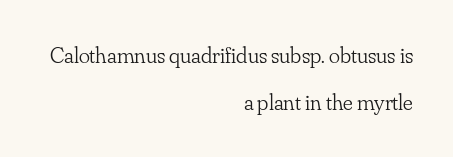
Q: Is the text bold? A: No.
Q: Is the text italic (slanted)? A: No, it is upright.
Q: Is the text underlined? A: No.
Q: How is the paragraph aligned? A: Right-aligned.
Q: Is the spacing between letters normal or unusually wide? A: Normal.
Q: Is the spacing between lines tight, normal or loose? A: Loose.
